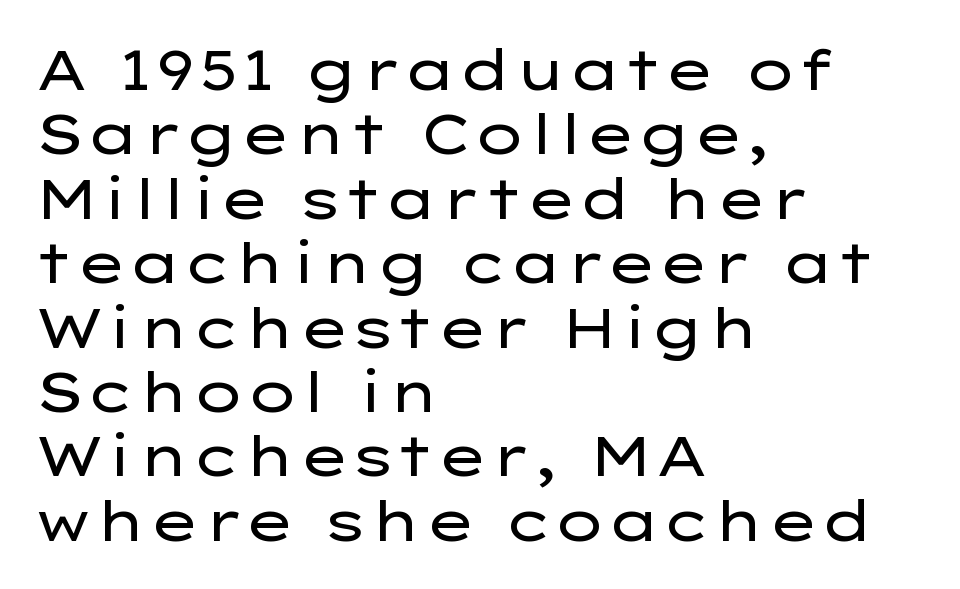
The image shows 56 px regular-weight, wide sans-serif type, upright; set left-aligned, tight line spacing (1.15x), normal letter spacing, not underlined; low stroke contrast and a medium x-height.
